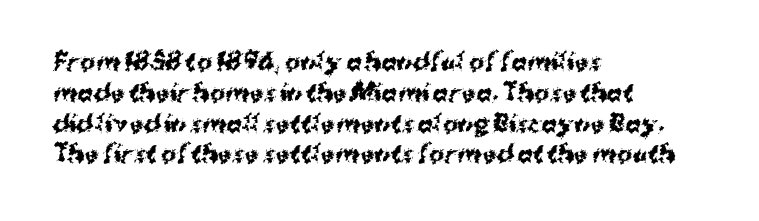
{"bold": "yes", "underline": "no", "align": "left", "line_spacing": "normal", "line_spacing_ratio": 1.34, "letter_spacing": "normal", "letter_spacing_em": 0.0, "glyph_px": 23}
